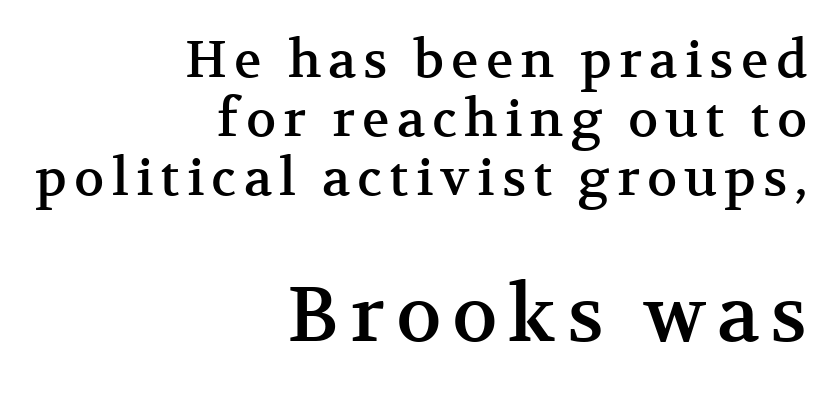
Q: Is the text italic (slanted)? A: No, it is upright.
Q: Is the typeface a serif or a sans-serif typeface? A: Serif.
Q: Is the text underlined? A: No.
Q: How is the paragraph aligned? A: Right-aligned.
Q: Which block of text is set in a larger size, the first (top) or the second (bottom)? A: The second (bottom) one.
Q: Width (condensed, normal, or wide)? A: Normal.
Q: Stroke contrast? A: Medium.
Q: x-height? A: Medium.
Q: Monospaced? A: No.
